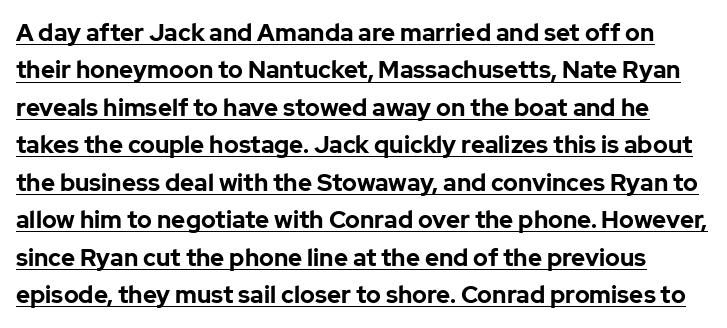
In terms of letterspacing, this is plain default setting. Honestly, the underline is the first thing you notice here. Leading: standard. Posture: upright roman.
